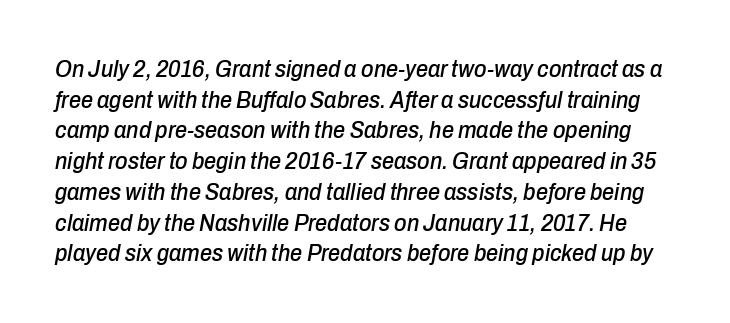
This rendering leaves character spacing at its baseline value. Baseline-to-baseline distance is the conventional proportion of letter height. Rendered with sloped, italic letterforms. No word sits above an underline.
